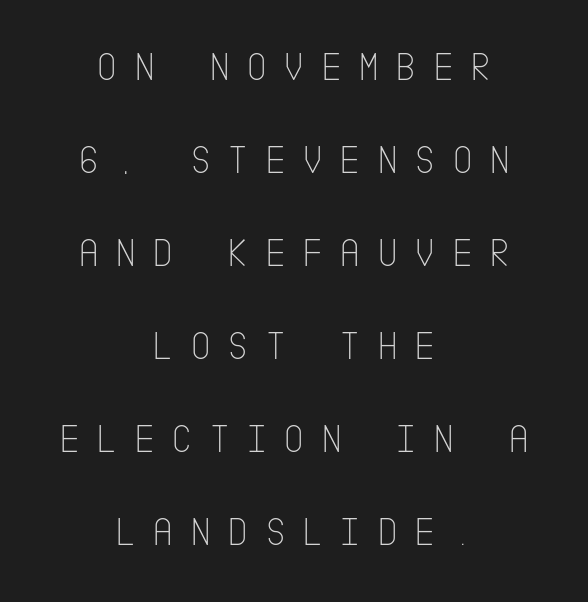
Q: Is the text bold? A: No.
Q: Is the text italic (slanted)? A: No, it is upright.
Q: Is the typeface a serif or a sans-serif typeface? A: Sans-serif.
Q: Is the text underlined? A: No.
Q: How is the paragraph aligned? A: Centered.
Q: Is the spacing between letters normal or unusually wide? A: Unusually wide.
Q: Is the spacing between lines tight, normal or loose? A: Loose.
Q: Width (condensed, normal, or wide)? A: Condensed.
Q: Stroke contrast? A: Low.
Q: x-height? A: Large.
